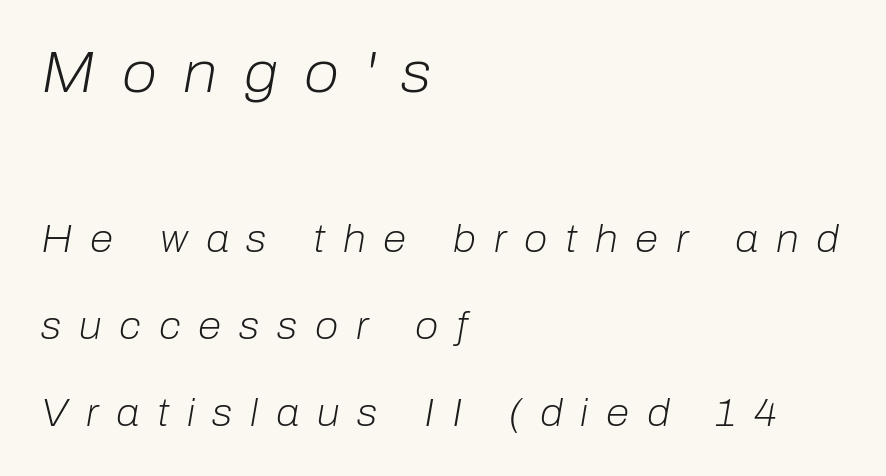
The image shows 57 px light type, italic (leaning right); set left-aligned, loose line spacing (2.3x), unusually wide letter spacing (+0.47 em), not underlined; the first (top) block is 1.5x larger; low stroke contrast and a medium x-height.
